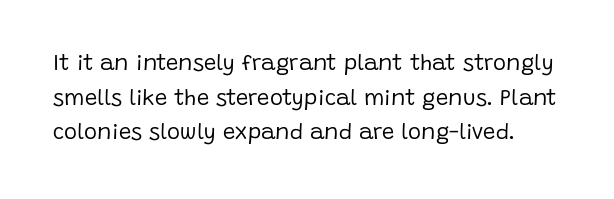
Letters rest on an invisible, unmarked baseline. These glyphs show unthickened strokes, regular width or finer. Horizontal bands of white between lines are of average thickness. The letterforms sit shoulder to shoulder at normal distance. Nope, not italic — everything's standing straight.
